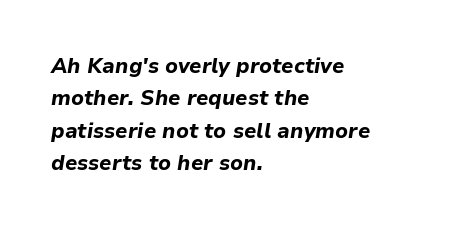
{"italic": "yes", "lean": "right", "slant_degrees": 9, "bold": "yes", "underline": "no", "align": "left", "line_spacing": "normal", "line_spacing_ratio": 1.54, "letter_spacing": "normal", "letter_spacing_em": 0.0, "glyph_px": 21}
